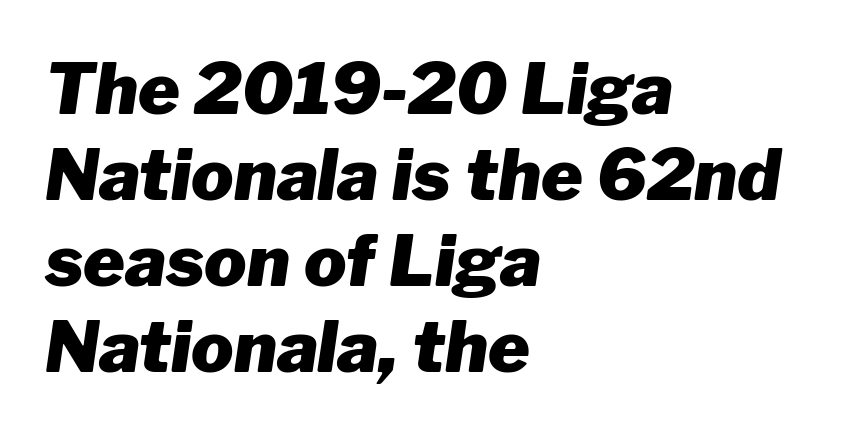
The image shows 71 px heavy type, italic (leaning right); set left-aligned, line spacing 1.21x, normal letter spacing, not underlined; low stroke contrast and a medium x-height.
